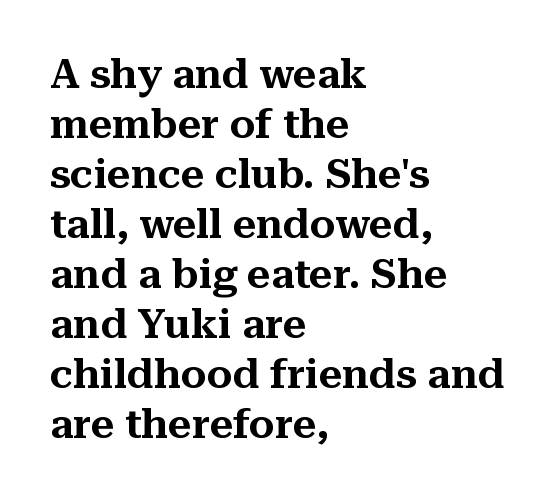
The image shows 41 px serif type, upright; set left-aligned, line spacing 1.22x, normal letter spacing, not underlined; medium stroke contrast and a medium x-height.
